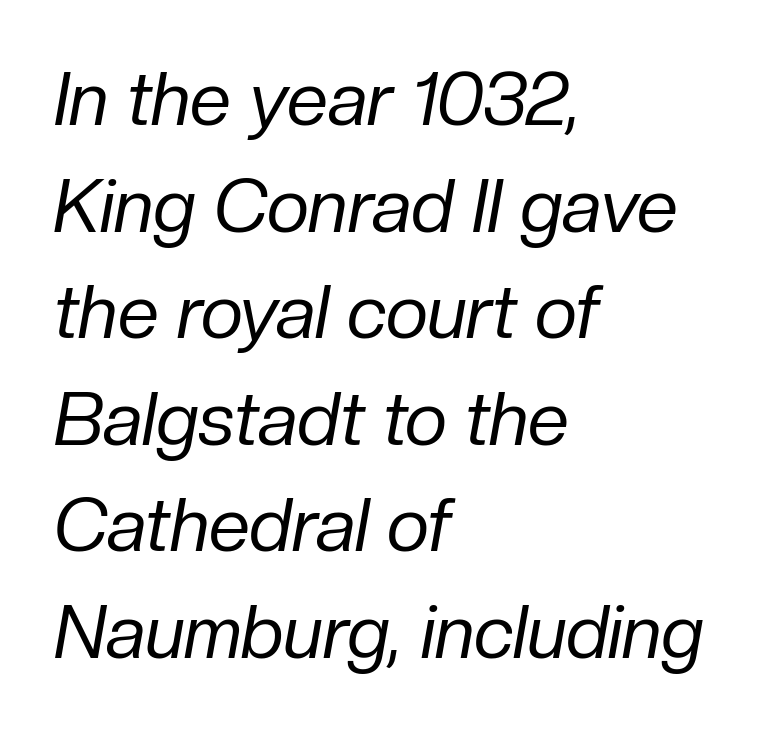
{"italic": "yes", "lean": "right", "slant_degrees": 10, "bold": "no", "weight": "regular", "width": "normal", "stroke_contrast": "low", "x_height": "medium", "monospaced": "no", "underline": "no", "align": "left", "line_spacing": "normal", "line_spacing_ratio": 1.44, "letter_spacing": "normal", "letter_spacing_em": 0.0, "glyph_px": 74}
